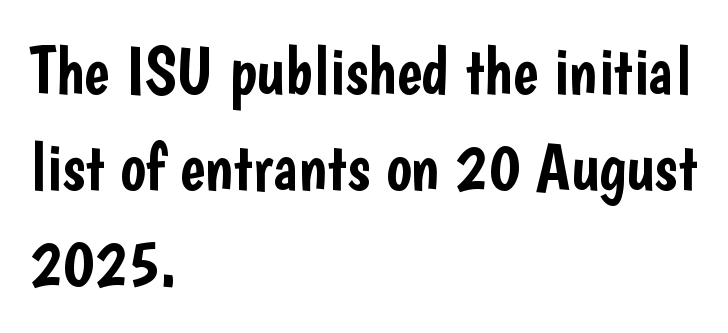
The image shows 67 px condensed sans-serif type, upright; set left-aligned, normal line spacing (1.43x), normal letter spacing, not underlined; low stroke contrast and a medium x-height.
